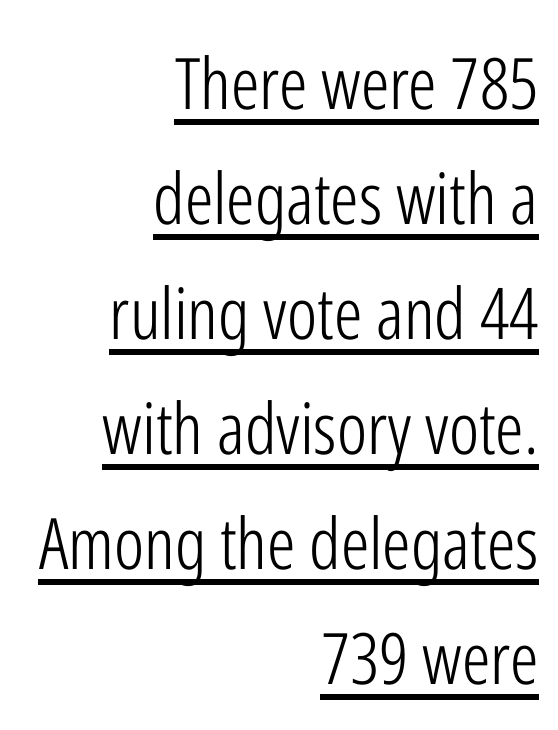
{"serif": "no", "italic": "no", "bold": "no", "weight": "light", "width": "condensed", "stroke_contrast": "low", "x_height": "medium", "monospaced": "no", "underline": "yes", "align": "right", "line_spacing": "normal", "line_spacing_ratio": 1.62, "letter_spacing": "normal", "letter_spacing_em": 0.0, "glyph_px": 71}
